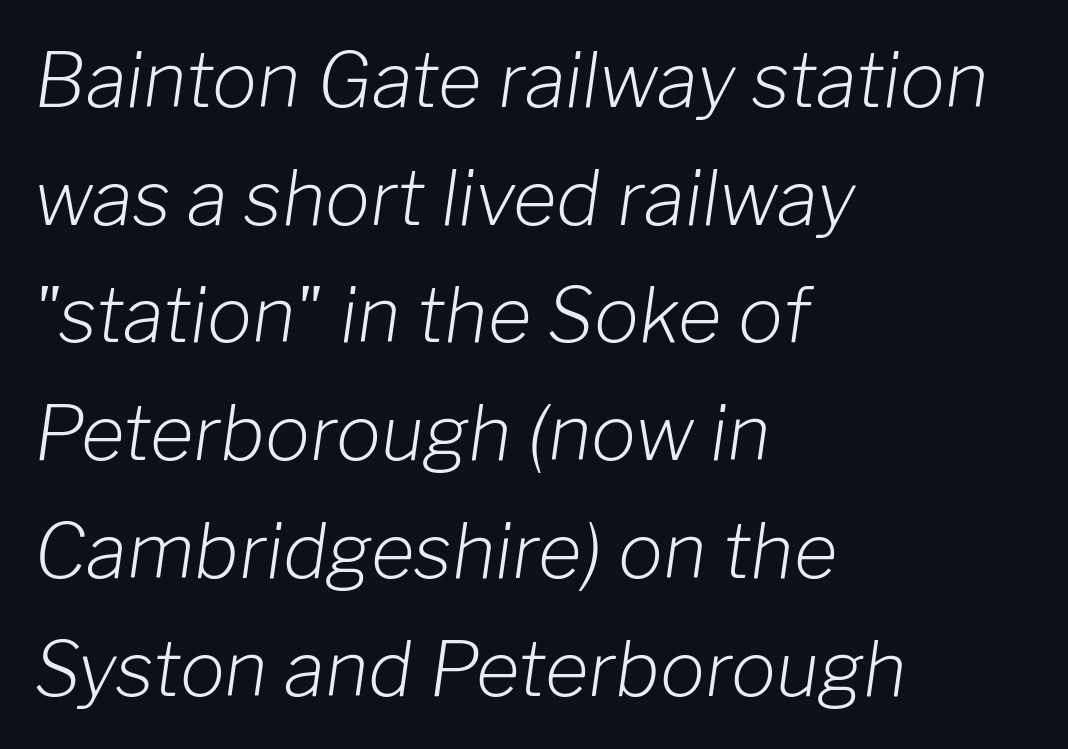
The image shows 75 px light type, italic (leaning right); set left-aligned, normal line spacing (1.57x), normal letter spacing, not underlined; low stroke contrast and a medium x-height.
